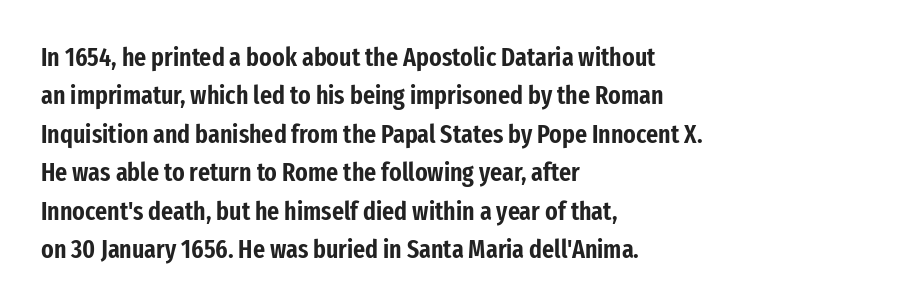
Q: Is the text italic (slanted)? A: No, it is upright.
Q: Is the text underlined? A: No.
Q: How is the paragraph aligned? A: Left-aligned.
Q: Is the spacing between letters normal or unusually wide? A: Normal.
Q: Is the spacing between lines tight, normal or loose? A: Normal.
